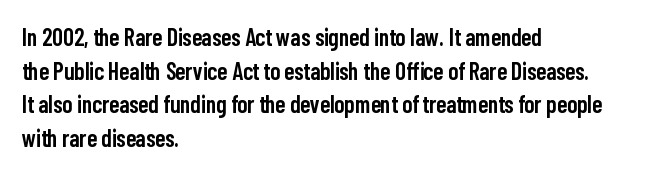
The image shows 24 px text type, upright; set left-aligned, normal line spacing (1.4x), normal letter spacing, not underlined.
